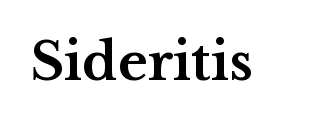
You could not count columns in this text — the font is proportionally spaced. Heavy-handed strokes throughout: this text is bold. These lines keep a tight, regular rhythm from letter to letter. Every stem runs plumb, perpendicular to the baseline. The designer went with a serif here, giving each stem small feet. The gap between lines stays unmarked.
